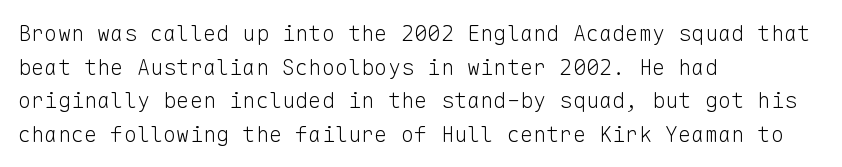
Unbolded letterforms with no extra heft. The letterforms sit shoulder to shoulder at normal distance. Line spacing here is normal. Glance below the letters and you will spot only blank space. Visually the block forms a straight wall on the left and a jagged coastline on the right.
